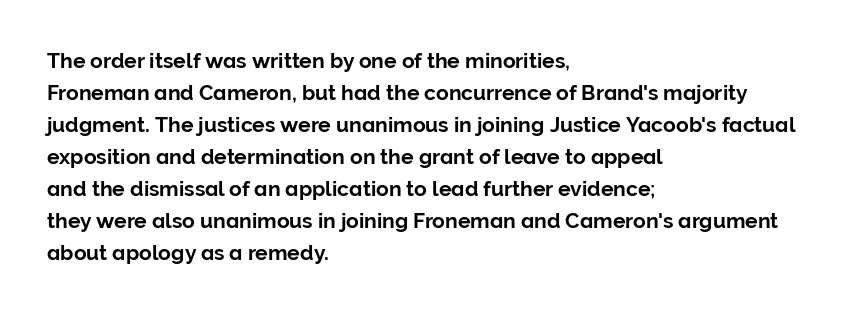
Q: Is the text italic (slanted)? A: No, it is upright.
Q: Is the text underlined? A: No.
Q: How is the paragraph aligned? A: Left-aligned.
Q: Is the spacing between letters normal or unusually wide? A: Normal.
Q: Is the spacing between lines tight, normal or loose? A: Normal.
